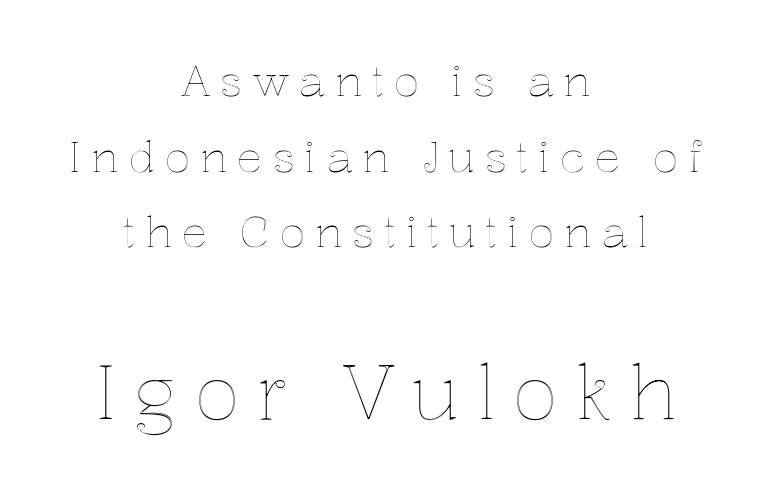
The image shows 76 px text type, upright; set centered, line spacing 1.76x, unusually wide letter spacing (+0.22 em), not underlined; the second (bottom) block is 1.77x larger; a medium x-height.
